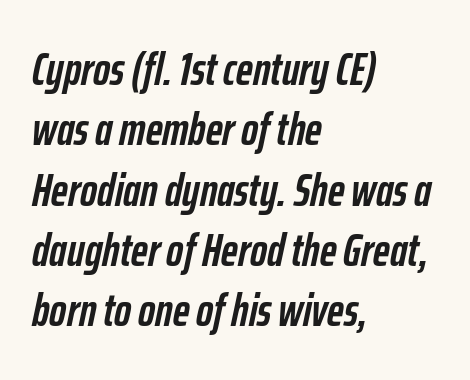
Q: Is the text bold? A: Yes.
Q: Is the text italic (slanted)? A: Yes, it leans right by about 12 degrees.
Q: Is the text underlined? A: No.
Q: How is the paragraph aligned? A: Left-aligned.
Q: Is the spacing between letters normal or unusually wide? A: Normal.
Q: Is the spacing between lines tight, normal or loose? A: Normal.
Q: Width (condensed, normal, or wide)? A: Condensed.
Q: Stroke contrast? A: Low.
Q: x-height? A: Medium.
Q: Monospaced? A: No.
